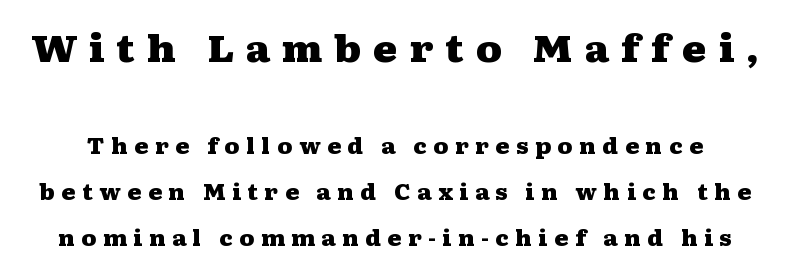
The image shows 37 px heavy, wide serif type, upright; set loose line spacing (2.2x), unusually wide letter spacing (+0.31 em), not underlined; the first (top) block is 1.76x larger; medium stroke contrast and a medium x-height.
